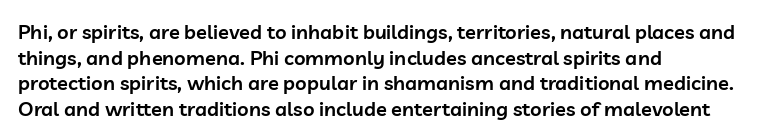
Caption: multi-line text, flush left, ragged right. This sample keeps an unexceptional amount of space between lines. Glance below the letters and you will spot only blank space. How are the letters spaced? Ordinarily, with no added tracking. The letters stand straight up with perfectly vertical stems.
